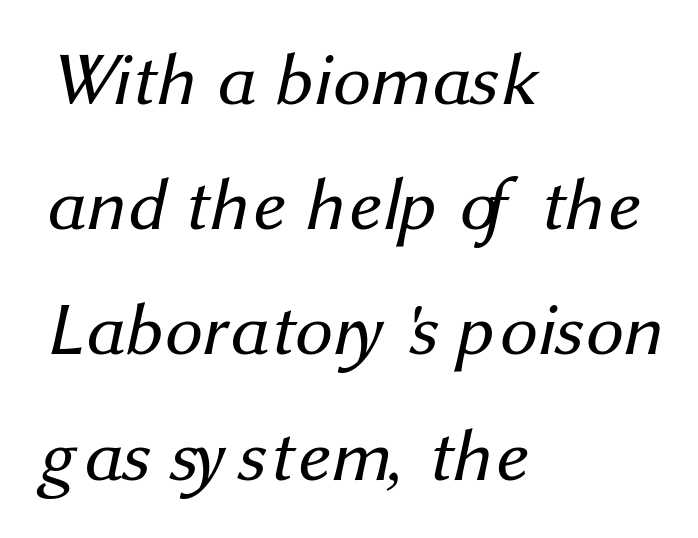
Q: Is the text bold? A: No.
Q: Is the typeface a serif or a sans-serif typeface? A: Sans-serif.
Q: Is the text underlined? A: No.
Q: How is the paragraph aligned? A: Left-aligned.
Q: Is the spacing between letters normal or unusually wide? A: Normal.
Q: Is the spacing between lines tight, normal or loose? A: Normal.
Q: Width (condensed, normal, or wide)? A: Normal.
Q: Stroke contrast? A: Medium.
Q: x-height? A: Medium.
Q: Monospaced? A: No.
